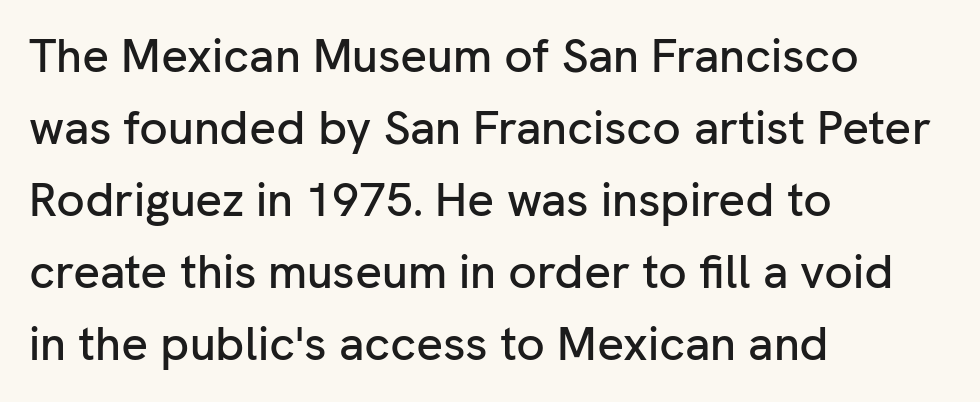
{"serif": "no", "italic": "no", "width": "normal", "stroke_contrast": "low", "x_height": "medium", "monospaced": "no", "underline": "no", "align": "left", "line_spacing": "normal", "line_spacing_ratio": 1.53, "letter_spacing": "normal", "letter_spacing_em": 0.0, "glyph_px": 47}
